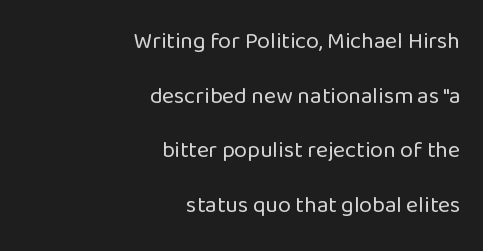
The image shows 23 px text type, upright; set right-aligned, loose line spacing (2.38x), normal letter spacing, not underlined.
